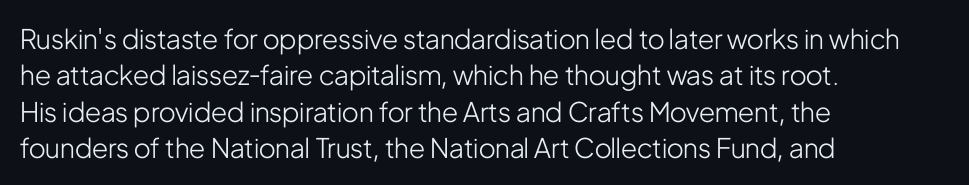
Q: Is the text bold? A: No.
Q: Is the text italic (slanted)? A: No, it is upright.
Q: Is the text underlined? A: No.
Q: How is the paragraph aligned? A: Left-aligned.
Q: Is the spacing between letters normal or unusually wide? A: Normal.
Q: Is the spacing between lines tight, normal or loose? A: Normal.
